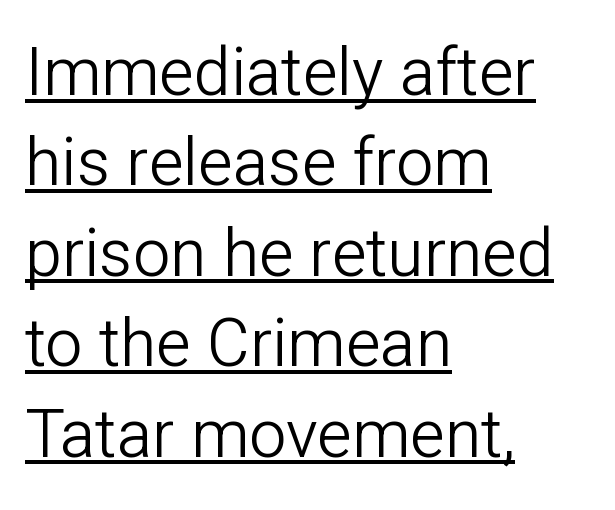
{"serif": "no", "italic": "no", "bold": "no", "weight": "light", "width": "normal", "stroke_contrast": "low", "x_height": "medium", "monospaced": "no", "underline": "yes", "align": "left", "line_spacing": "normal", "line_spacing_ratio": 1.37, "letter_spacing": "normal", "letter_spacing_em": 0.0, "glyph_px": 66}
